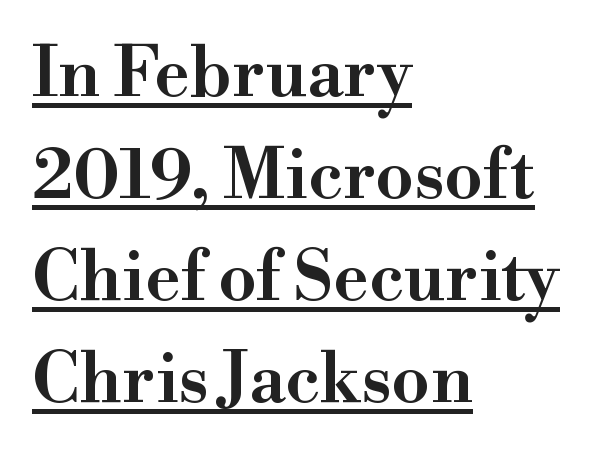
{"serif": "yes", "italic": "no", "bold": "semi", "weight": "semibold", "width": "normal", "stroke_contrast": "high", "x_height": "small", "monospaced": "no", "underline": "yes", "align": "left", "line_spacing": "normal", "line_spacing_ratio": 1.48, "letter_spacing": "normal", "letter_spacing_em": 0.0, "glyph_px": 69}
